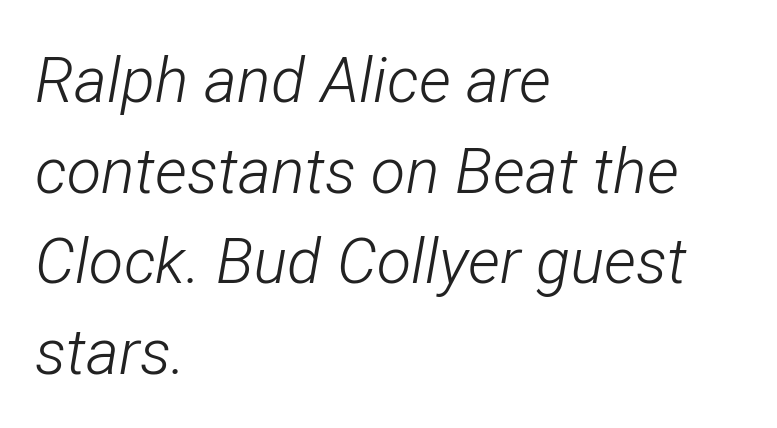
Is the block centered? No — it sits flush against the left margin. You could not count columns in this text — the font is proportionally spaced. Tall strokes in this sample are angled rather than plumb. The line texture is even and compact thanks to regular tracking.
